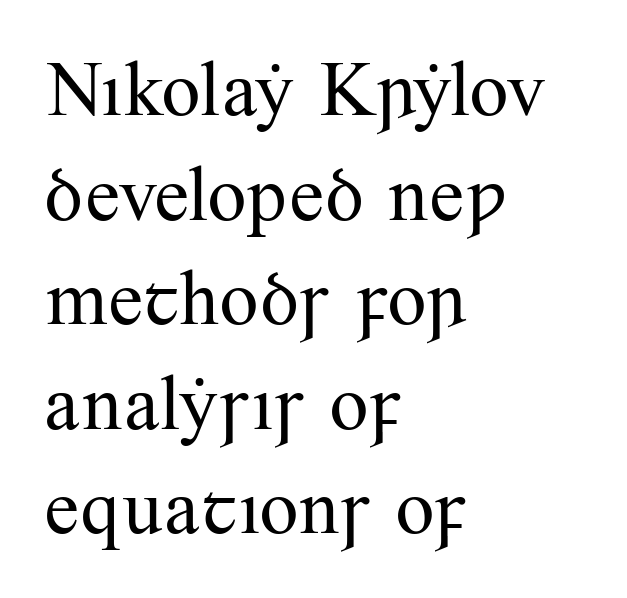
{"serif": "yes", "italic": "no", "bold": "no", "weight": "regular", "width": "normal", "stroke_contrast": "medium", "x_height": "small", "monospaced": "no", "underline": "no", "align": "left", "line_spacing": "normal", "line_spacing_ratio": 1.34, "letter_spacing": "normal", "letter_spacing_em": 0.0, "glyph_px": 78}
